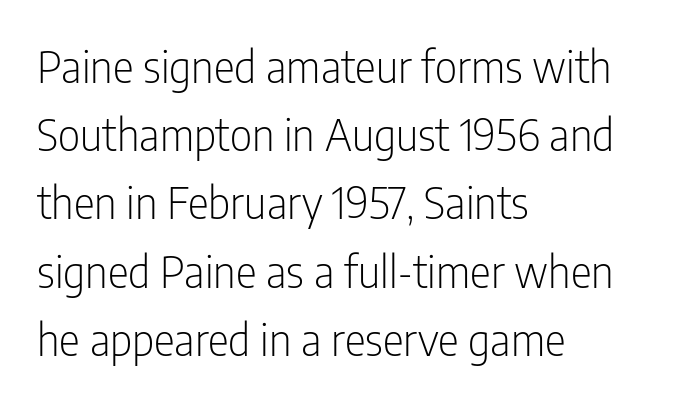
This sample keeps an unexceptional amount of space between lines. The letters advance in unequal steps, a hallmark of proportional type. This sample uses plain, unmodified letter spacing. No chunkiness to these letters — they're not bold.
